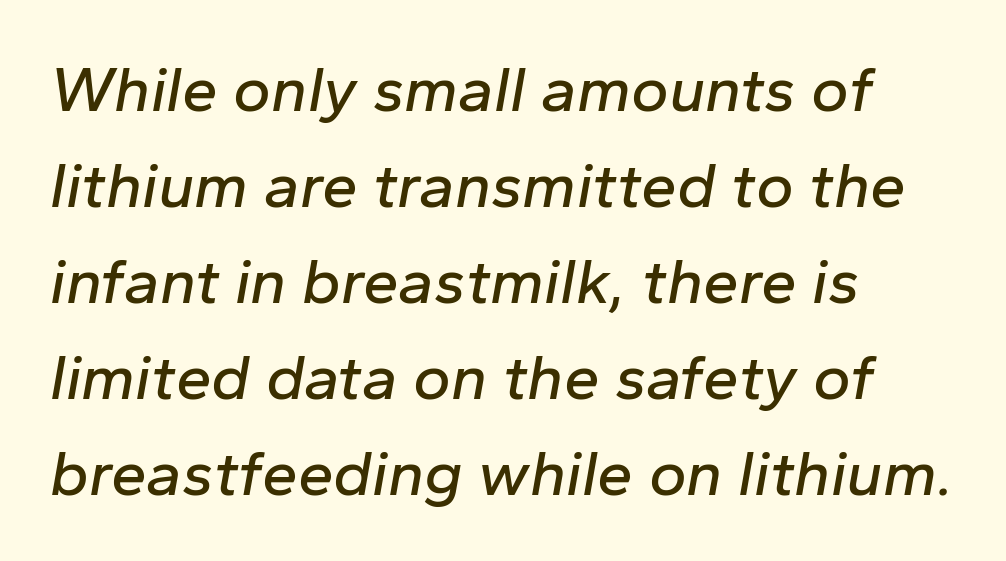
Q: Is the text italic (slanted)? A: Yes, it leans right by about 10 degrees.
Q: Is the text underlined? A: No.
Q: How is the paragraph aligned? A: Left-aligned.
Q: Is the spacing between letters normal or unusually wide? A: Normal.
Q: Is the spacing between lines tight, normal or loose? A: Normal.
Q: Width (condensed, normal, or wide)? A: Normal.
Q: Stroke contrast? A: Low.
Q: x-height? A: Medium.
Q: Monospaced? A: No.
